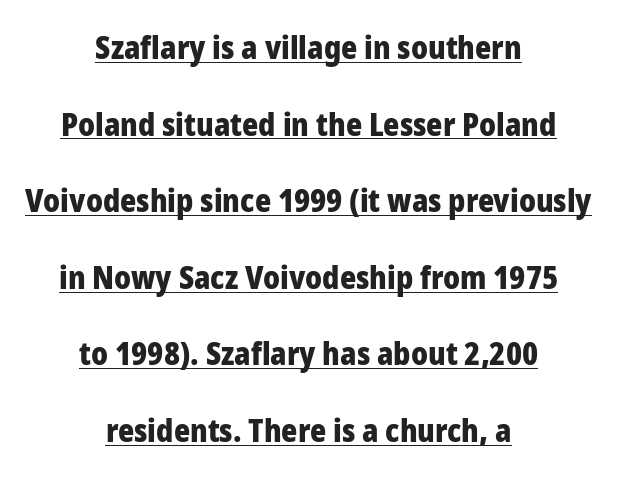
The image shows 31 px heavy sans-serif type, upright; set centered, loose line spacing (2.47x), normal letter spacing, underlined; low stroke contrast and a medium x-height.
